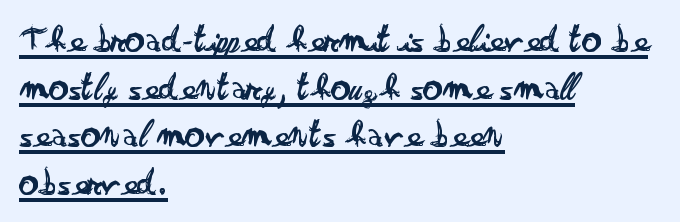
The type is set solid horizontally, with unmodified tracking. The letterforms sit at book weight or below. Is this a fixed-width face? No — the glyphs have proportional, varying widths. Which margin do the lines hug? The left one — the right edge is uneven. Nope, no serifs anywhere on these letters.
